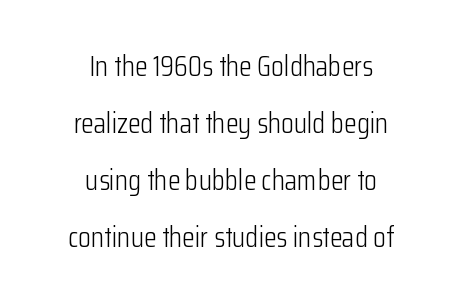
Q: Is the text bold? A: No.
Q: Is the text italic (slanted)? A: No, it is upright.
Q: Is the typeface a serif or a sans-serif typeface? A: Sans-serif.
Q: Is the text underlined? A: No.
Q: How is the paragraph aligned? A: Centered.
Q: Is the spacing between letters normal or unusually wide? A: Normal.
Q: Is the spacing between lines tight, normal or loose? A: Loose.
Q: Width (condensed, normal, or wide)? A: Condensed.
Q: Stroke contrast? A: Low.
Q: x-height? A: Medium.
Q: Monospaced? A: No.
